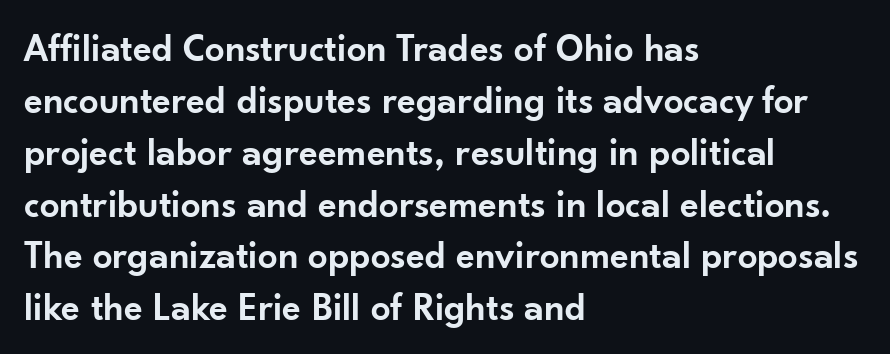
{"serif": "no", "italic": "no", "bold": "semi", "weight": "semibold", "width": "normal", "stroke_contrast": "low", "x_height": "small", "monospaced": "no", "underline": "no", "align": "left", "line_spacing": "normal", "line_spacing_ratio": 1.33, "letter_spacing": "normal", "letter_spacing_em": 0.0, "glyph_px": 39}
